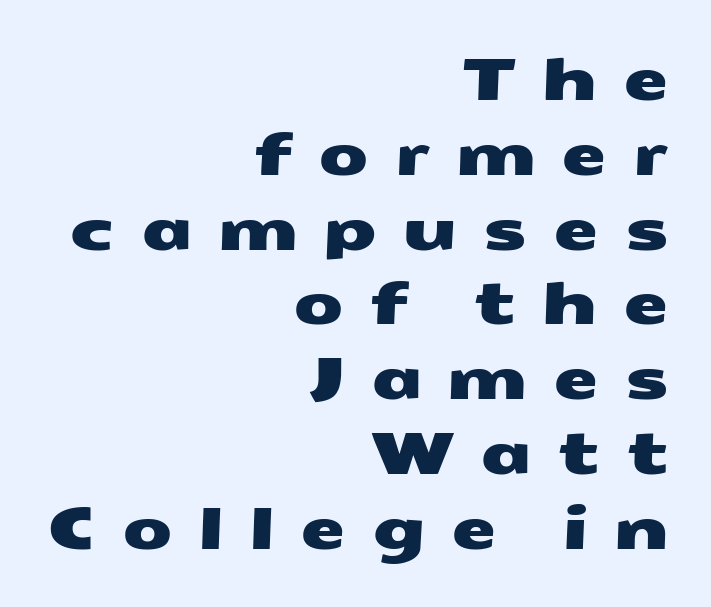
{"serif": "no", "width": "wide", "stroke_contrast": "medium", "x_height": "medium", "monospaced": "no", "underline": "no", "align": "right", "line_spacing": "normal", "line_spacing_ratio": 1.29, "letter_spacing": "wide", "letter_spacing_em": 0.44, "glyph_px": 58}
